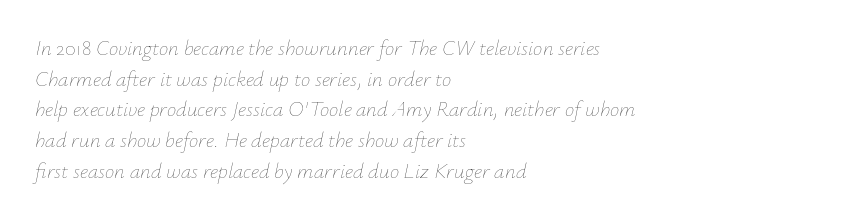
The letters sit at their default tracking, neither squeezed nor spread. All the whitespace from short lines collects on the right. The strokes are not fattened; the text isn't bold. Descender tails drop into unmarked territory. Compared with typical paragraphs, the rows here are spaced about the same. The whole block is typeset with a tilt.
